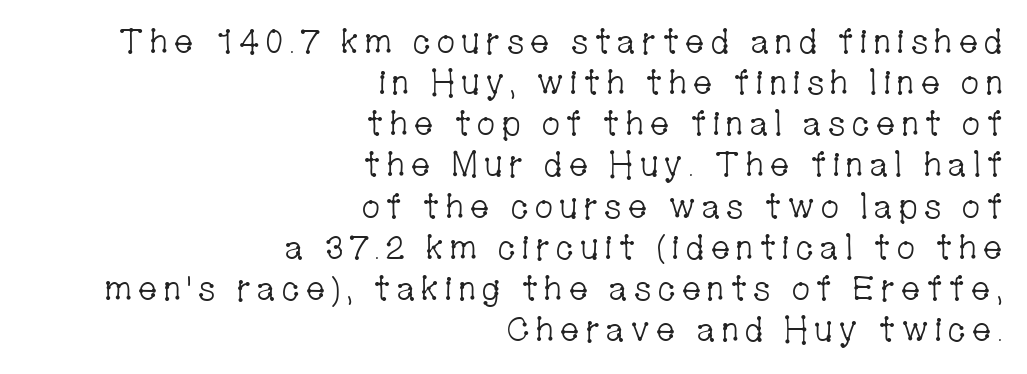
These lines were composed using upright roman letters. Line endings align vertically; line beginnings do not. Varying glyph widths throughout — classic text-font behaviour. The type family on display is of the serif kind. Caption: face not bold, strokes unweighted. Type without underlining.
